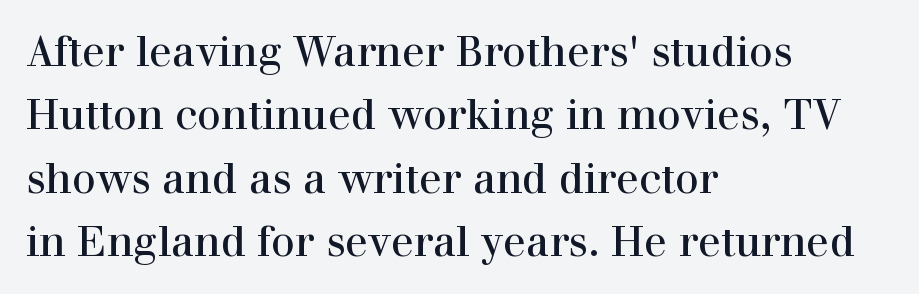
{"serif": "yes", "italic": "no", "width": "normal", "x_height": "medium", "monospaced": "no", "underline": "no", "align": "left", "line_spacing": "normal", "line_spacing_ratio": 1.51, "letter_spacing": "normal", "letter_spacing_em": 0.0, "glyph_px": 42}
